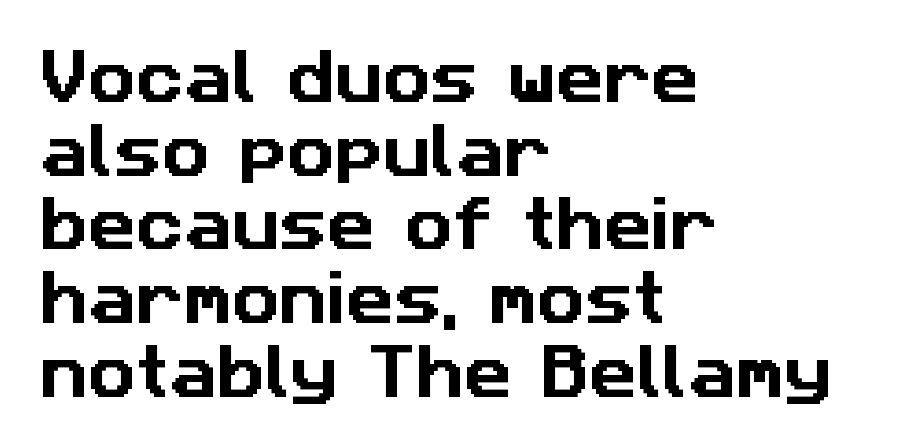
The image shows 59 px sans-serif type; set left-aligned, normal line spacing (1.25x), normal letter spacing, not underlined; low stroke contrast and a medium x-height.
